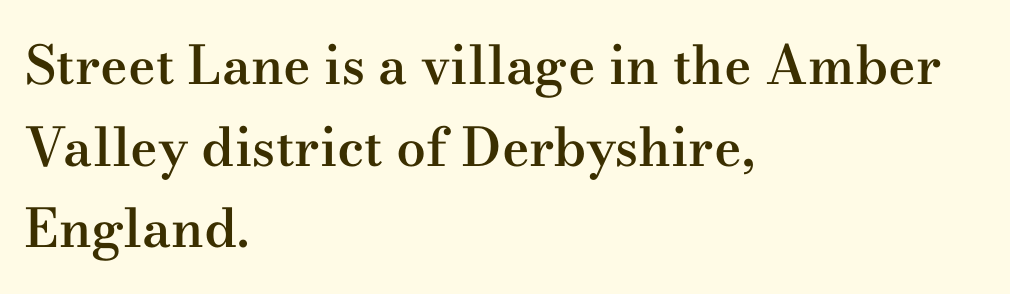
The image shows 53 px semibold, wide serif type, upright; set left-aligned, normal line spacing (1.54x), normal letter spacing, not underlined; medium stroke contrast and a small x-height.
